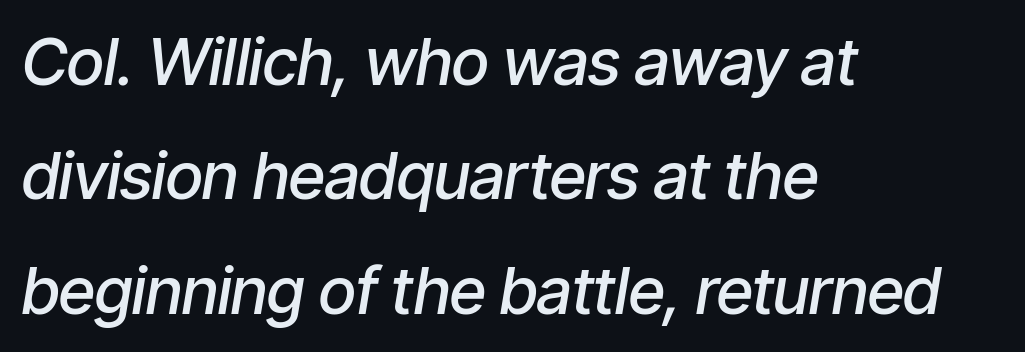
Q: Is the text bold? A: Semi-bold.
Q: Is the text italic (slanted)? A: Yes, it leans right by about 9 degrees.
Q: Is the text underlined? A: No.
Q: How is the paragraph aligned? A: Left-aligned.
Q: Is the spacing between letters normal or unusually wide? A: Normal.
Q: Width (condensed, normal, or wide)? A: Condensed.
Q: Stroke contrast? A: Low.
Q: x-height? A: Medium.
Q: Monospaced? A: No.
